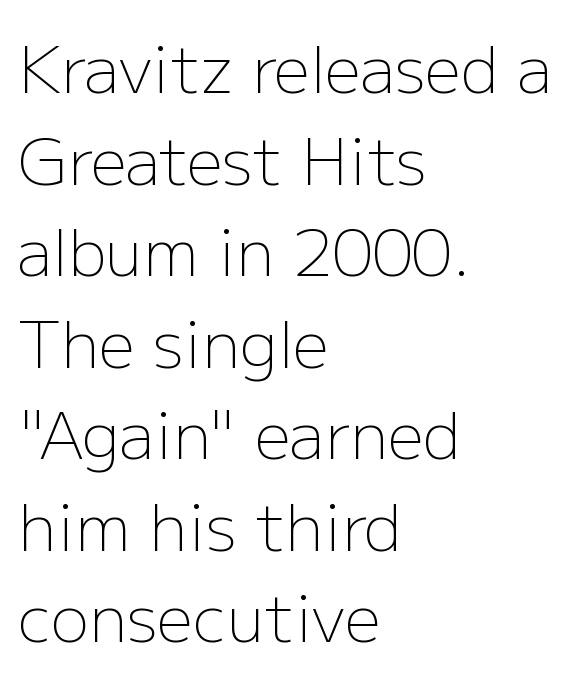
The vertical gap from one line to the next is medium. The foot of each line stays bare and open. Stem width sits at or under what a default text font uses. The glyphs in this specimen are sans serif. This sample is left-justified, so line endings fall wherever the words run out.
